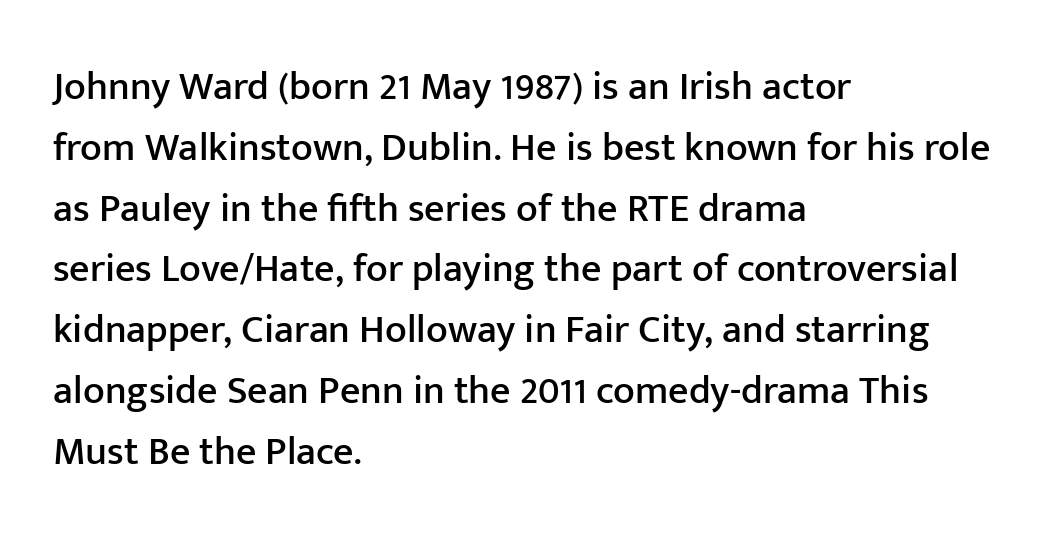
This sample uses plain, unmodified letter spacing. Stroke terminals: plain, sans-serif. Whoever set this chose a conventional vertical rhythm. In terms of posture, this sample is upright.
